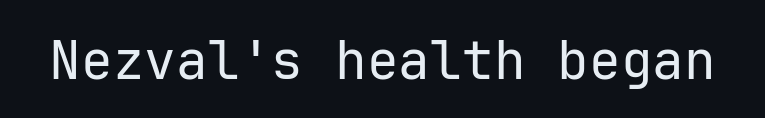
Q: Is the text bold? A: No.
Q: Is the text italic (slanted)? A: No, it is upright.
Q: Is the typeface a serif or a sans-serif typeface? A: Sans-serif.
Q: Is the text underlined? A: No.
Q: Is the spacing between letters normal or unusually wide? A: Normal.
Q: Width (condensed, normal, or wide)? A: Normal.
Q: Stroke contrast? A: Low.
Q: x-height? A: Medium.
